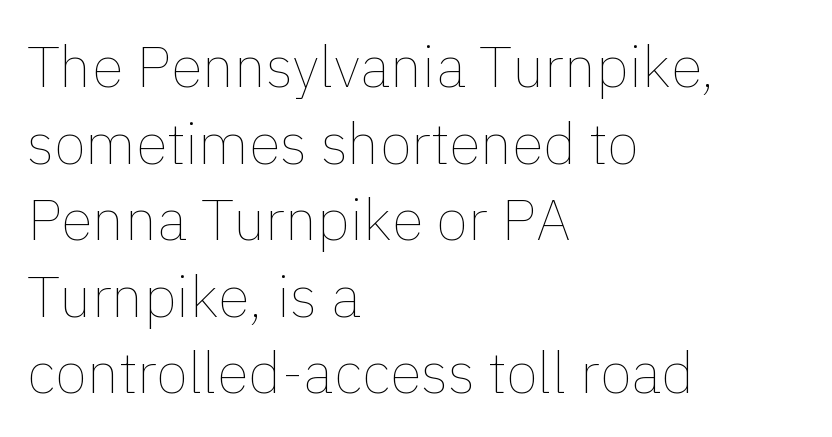
Q: Is the text bold? A: No.
Q: Is the text italic (slanted)? A: No, it is upright.
Q: Is the text underlined? A: No.
Q: How is the paragraph aligned? A: Left-aligned.
Q: Is the spacing between letters normal or unusually wide? A: Normal.
Q: Is the spacing between lines tight, normal or loose? A: Normal.
Q: Width (condensed, normal, or wide)? A: Normal.
Q: x-height? A: Medium.
Q: Monospaced? A: No.
